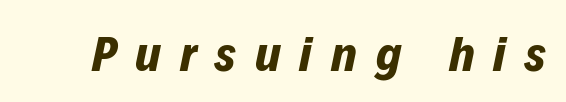
The image shows 49 px bold type, italic (leaning right); set unusually wide letter spacing (+0.39 em), not underlined; low stroke contrast and a medium x-height.
